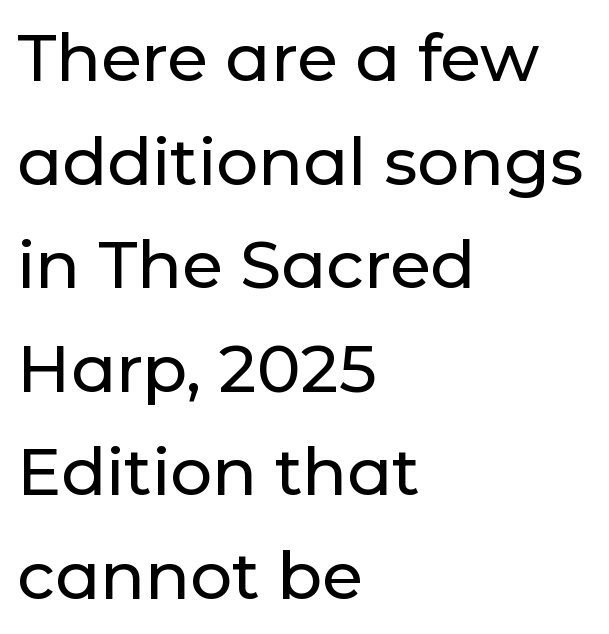
The font's upright variant was chosen for this text. Varying glyph widths throughout — classic text-font behaviour. All the whitespace from short lines collects on the right. Underlining? Definitely not there. The letterforms sit shoulder to shoulder at normal distance. Regular leading.
